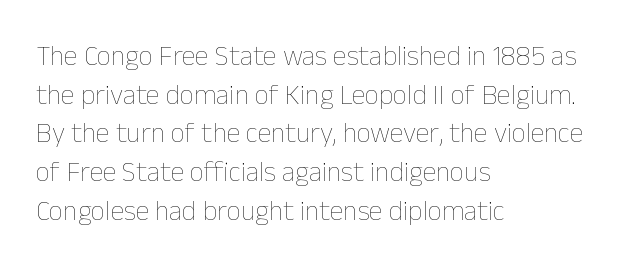
The image shows 28 px thin type, upright; set left-aligned, normal line spacing (1.38x), normal letter spacing, not underlined; low stroke contrast and a medium x-height.
